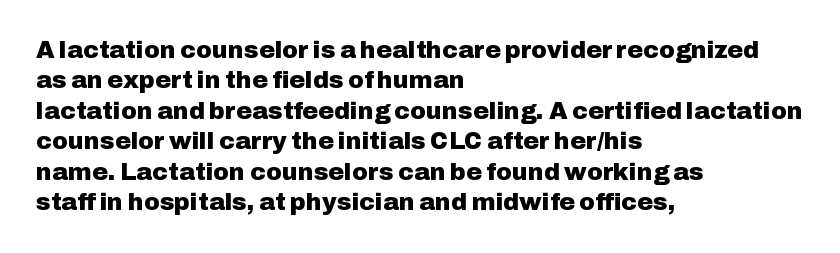
The image shows 24 px bold type, upright; set left-aligned, normal line spacing (1.27x), normal letter spacing, not underlined.
